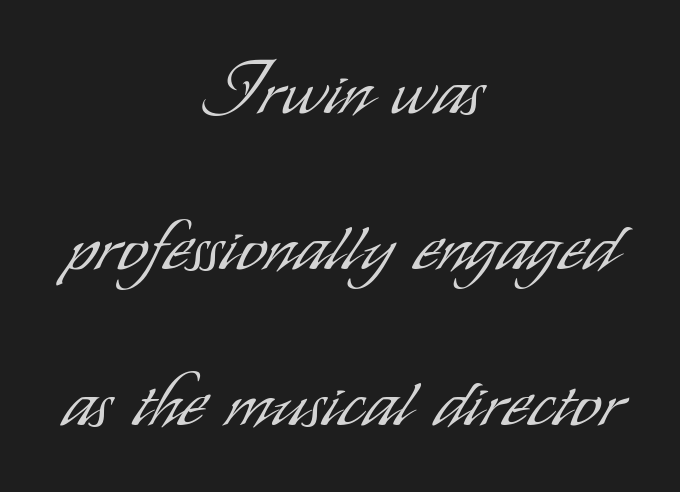
Q: Is the text bold? A: No.
Q: Is the text italic (slanted)? A: Yes.
Q: Is the typeface a serif or a sans-serif typeface? A: Sans-serif.
Q: Is the text underlined? A: No.
Q: How is the paragraph aligned? A: Centered.
Q: Is the spacing between letters normal or unusually wide? A: Normal.
Q: Is the spacing between lines tight, normal or loose? A: Loose.
Q: Width (condensed, normal, or wide)? A: Condensed.
Q: Stroke contrast? A: Low.
Q: x-height? A: Small.
Q: Monospaced? A: No.
